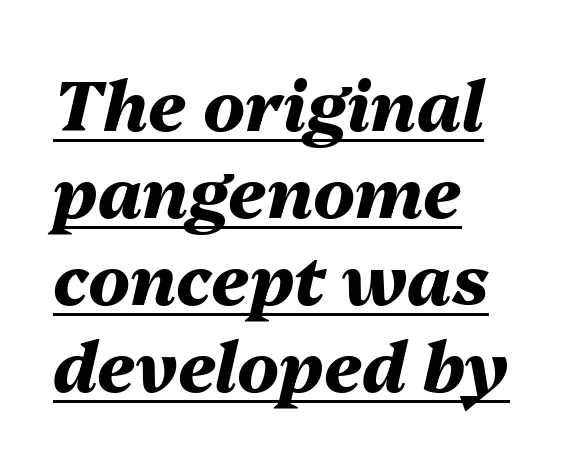
Q: Is the text bold? A: Yes.
Q: Is the text italic (slanted)? A: Yes, it leans right by about 13 degrees.
Q: Is the text underlined? A: Yes.
Q: How is the paragraph aligned? A: Left-aligned.
Q: Is the spacing between letters normal or unusually wide? A: Normal.
Q: Is the spacing between lines tight, normal or loose? A: Normal.
Q: Width (condensed, normal, or wide)? A: Normal.
Q: Stroke contrast? A: Medium.
Q: x-height? A: Medium.
Q: Monospaced? A: No.
